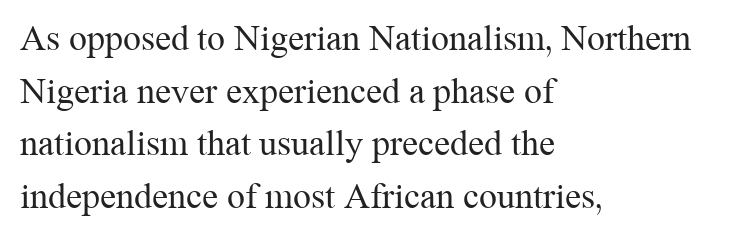
Q: Is the text bold? A: No.
Q: Is the text italic (slanted)? A: No, it is upright.
Q: Is the typeface a serif or a sans-serif typeface? A: Serif.
Q: Is the text underlined? A: No.
Q: How is the paragraph aligned? A: Left-aligned.
Q: Is the spacing between letters normal or unusually wide? A: Normal.
Q: Is the spacing between lines tight, normal or loose? A: Normal.
Q: Width (condensed, normal, or wide)? A: Normal.
Q: Stroke contrast? A: Medium.
Q: x-height? A: Medium.
Q: Monospaced? A: No.
